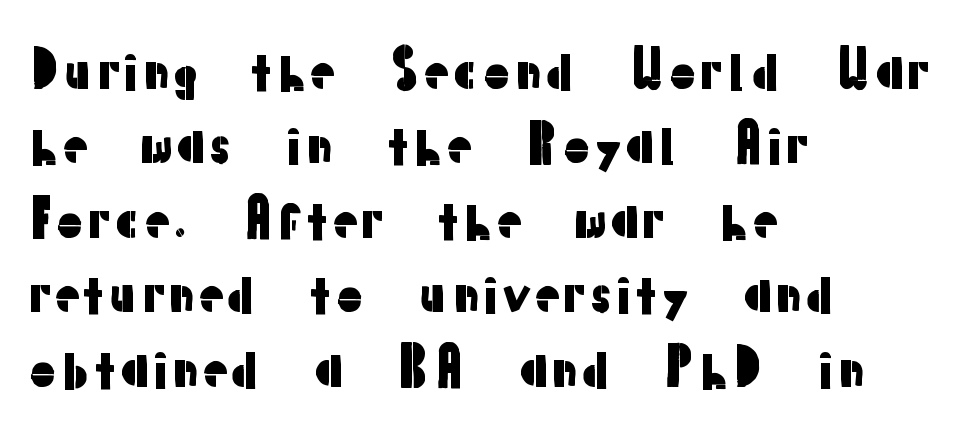
The image shows 51 px sans-serif type, upright; set left-aligned, normal line spacing (1.46x), normal letter spacing, not underlined; low stroke contrast and a medium x-height.
